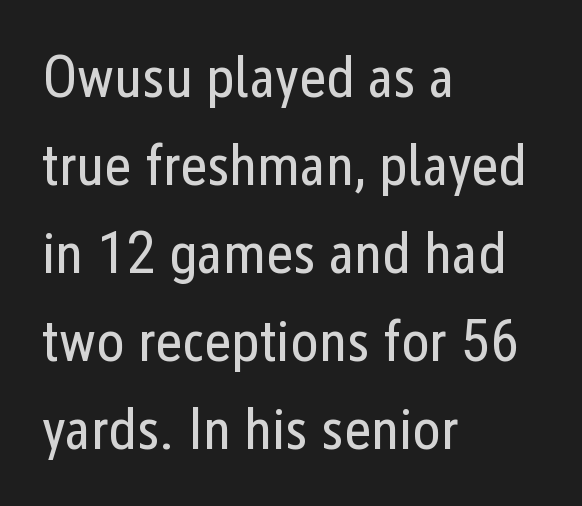
{"serif": "no", "italic": "no", "bold": "no", "weight": "regular", "width": "condensed", "stroke_contrast": "low", "x_height": "medium", "monospaced": "no", "underline": "no", "align": "left", "line_spacing": "normal", "line_spacing_ratio": 1.49, "letter_spacing": "normal", "letter_spacing_em": 0.0, "glyph_px": 59}
